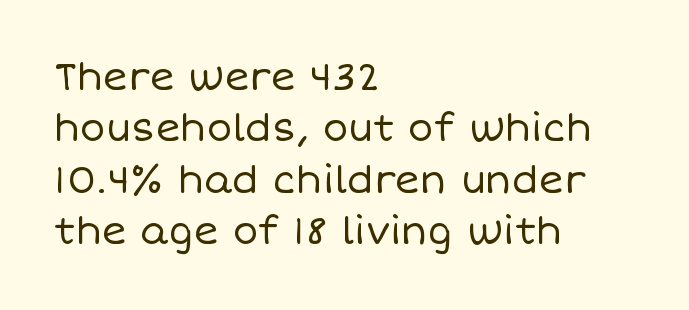
The image shows 38 px regular-weight type, upright; set left-aligned, normal line spacing (1.35x), normal letter spacing, not underlined; low stroke contrast and a large x-height.
